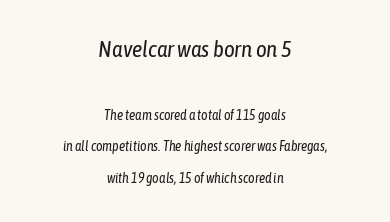
Q: Is the text bold? A: No.
Q: Is the text italic (slanted)? A: Yes, it leans right by about 6 degrees.
Q: Is the text underlined? A: No.
Q: How is the paragraph aligned? A: Centered.
Q: Is the spacing between letters normal or unusually wide? A: Normal.
Q: Is the spacing between lines tight, normal or loose? A: Loose.
Q: Which block of text is set in a larger size, the first (top) or the second (bottom)? A: The first (top) one.
